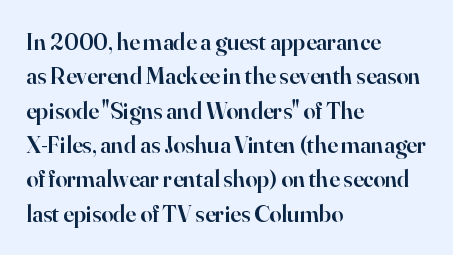
Q: Is the text bold? A: Semi-bold.
Q: Is the text italic (slanted)? A: No, it is upright.
Q: Is the text underlined? A: No.
Q: How is the paragraph aligned? A: Left-aligned.
Q: Is the spacing between letters normal or unusually wide? A: Normal.
Q: Is the spacing between lines tight, normal or loose? A: Normal.
